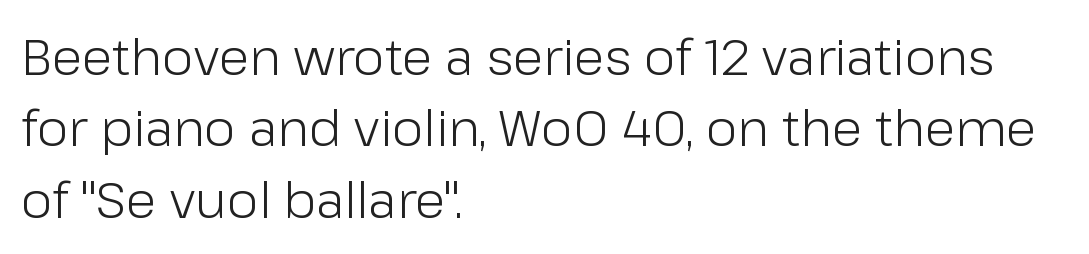
Has an underline been added? It has not. The characters display no serif detailing; their extremities are plain. You could not count columns in this text — the font is proportionally spaced. In terms of leading, this rendering sits right in the middle.
